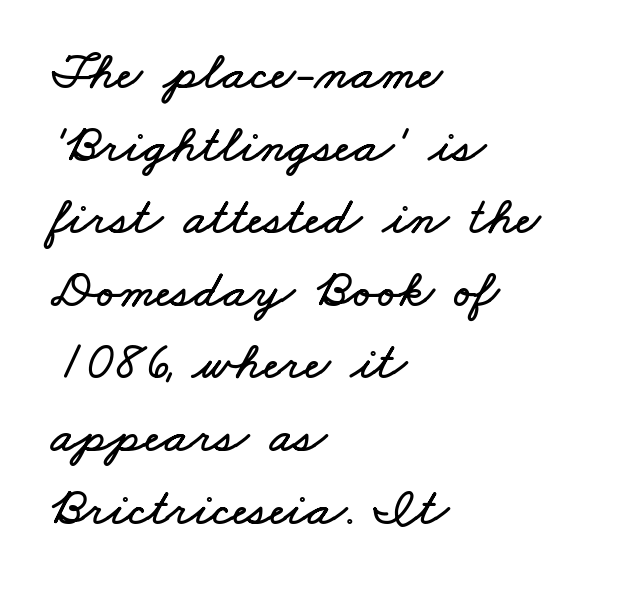
Q: Is the text underlined? A: No.
Q: How is the paragraph aligned? A: Left-aligned.
Q: Is the spacing between letters normal or unusually wide? A: Normal.
Q: Is the spacing between lines tight, normal or loose? A: Normal.
Q: Width (condensed, normal, or wide)? A: Wide.
Q: Stroke contrast? A: Low.
Q: x-height? A: Small.
Q: Monospaced? A: No.
